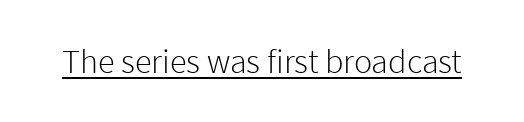
The weight would be labelled regular, book, light, or lighter still. Check the space under the baseline: a stroke is drawn there. Tracking here is standard; glyphs follow each other at the usual distance. The face used here is proportionally spaced, like ordinary book or web type. This rendering employs a face without finishing strokes, i.e., a sans-serif.
